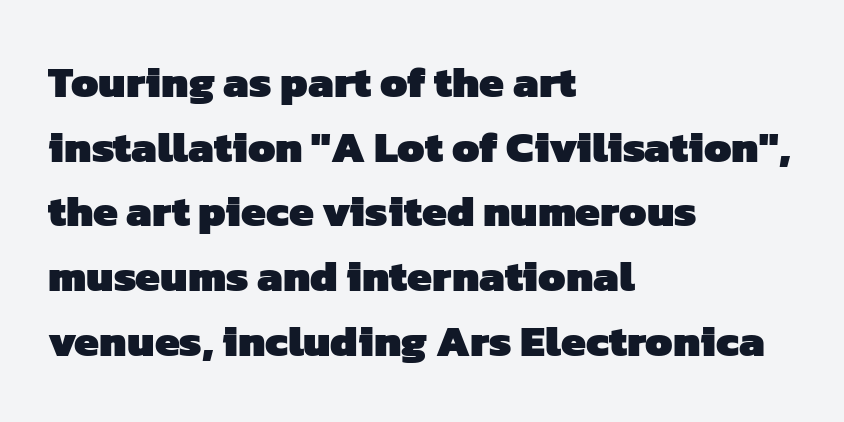
{"serif": "no", "bold": "yes", "weight": "heavy", "width": "normal", "stroke_contrast": "low", "x_height": "medium", "monospaced": "no", "underline": "no", "align": "left", "line_spacing": "normal", "line_spacing_ratio": 1.47, "letter_spacing": "normal", "letter_spacing_em": 0.0, "glyph_px": 44}
